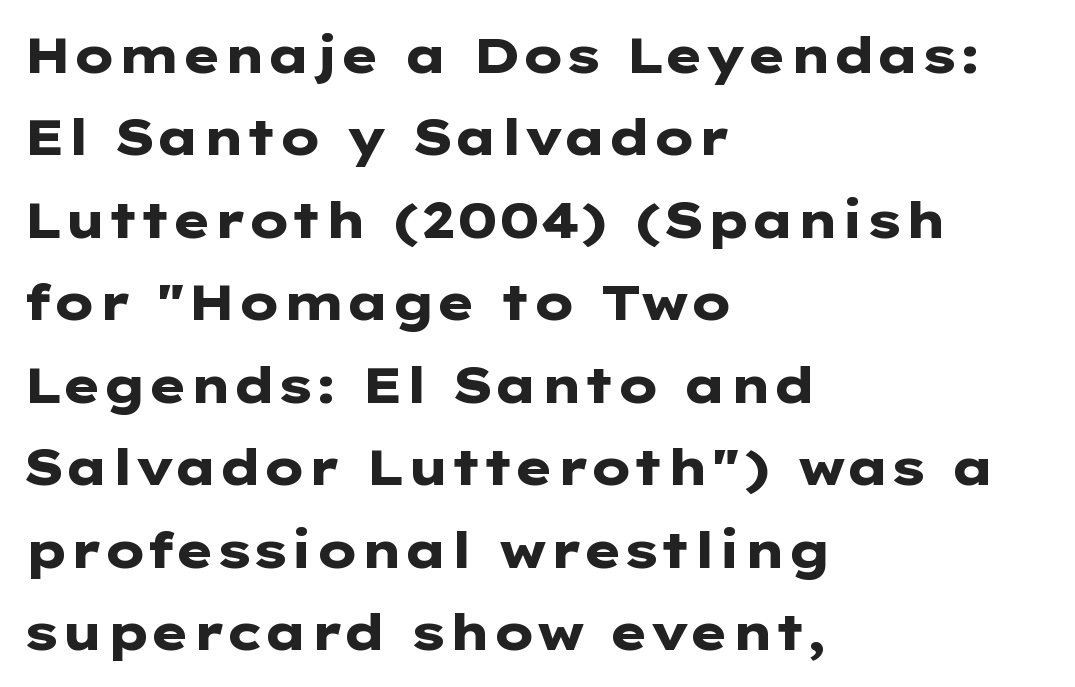
Q: Is the text bold? A: Yes.
Q: Is the text italic (slanted)? A: No, it is upright.
Q: Is the typeface a serif or a sans-serif typeface? A: Sans-serif.
Q: Is the text underlined? A: No.
Q: How is the paragraph aligned? A: Left-aligned.
Q: Is the spacing between letters normal or unusually wide? A: Normal.
Q: Is the spacing between lines tight, normal or loose? A: Normal.
Q: Width (condensed, normal, or wide)? A: Wide.
Q: Stroke contrast? A: Low.
Q: x-height? A: Medium.
Q: Monospaced? A: No.
